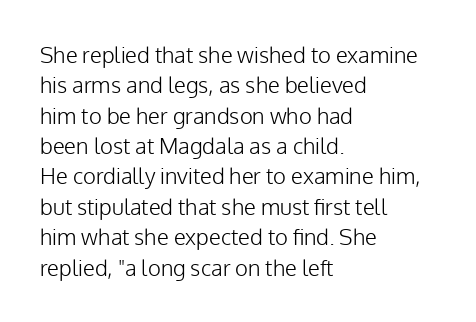
The image shows 22 px text type, upright; set left-aligned, normal line spacing (1.38x), normal letter spacing, not underlined.
